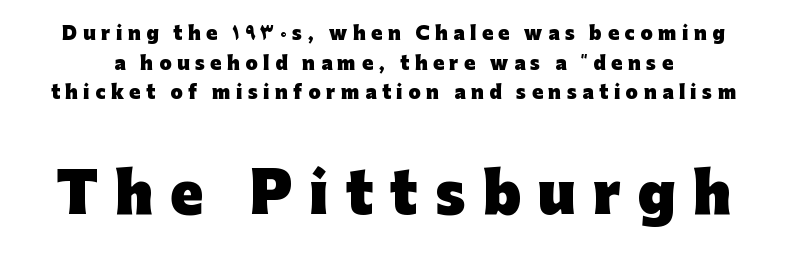
Q: Is the text bold? A: Yes.
Q: Is the text italic (slanted)? A: No, it is upright.
Q: Is the typeface a serif or a sans-serif typeface? A: Sans-serif.
Q: Is the text underlined? A: No.
Q: Is the spacing between letters normal or unusually wide? A: Unusually wide.
Q: Is the spacing between lines tight, normal or loose? A: Normal.
Q: Which block of text is set in a larger size, the first (top) or the second (bottom)? A: The second (bottom) one.
Q: Width (condensed, normal, or wide)? A: Normal.
Q: Stroke contrast? A: Low.
Q: x-height? A: Medium.
Q: Monospaced? A: No.
